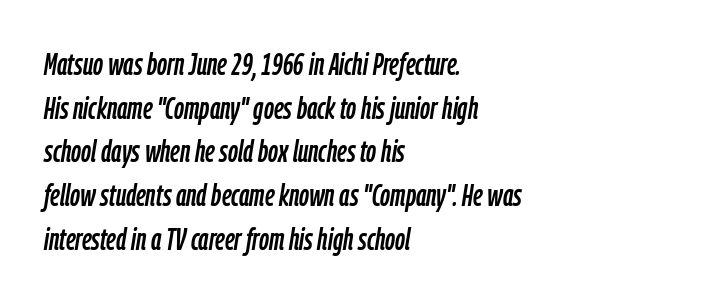
Q: Is the text italic (slanted)? A: Yes, it leans right by about 9 degrees.
Q: Is the text underlined? A: No.
Q: How is the paragraph aligned? A: Left-aligned.
Q: Is the spacing between letters normal or unusually wide? A: Normal.
Q: Is the spacing between lines tight, normal or loose? A: Normal.
Q: Width (condensed, normal, or wide)? A: Condensed.
Q: Stroke contrast? A: Low.
Q: x-height? A: Medium.
Q: Monospaced? A: No.
